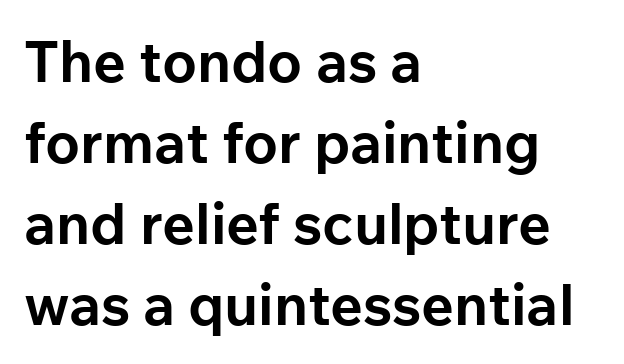
{"serif": "no", "italic": "no", "bold": "yes", "weight": "bold", "width": "normal", "stroke_contrast": "low", "x_height": "medium", "monospaced": "no", "underline": "no", "align": "left", "line_spacing": "normal", "line_spacing_ratio": 1.42, "letter_spacing": "normal", "letter_spacing_em": 0.0, "glyph_px": 57}
